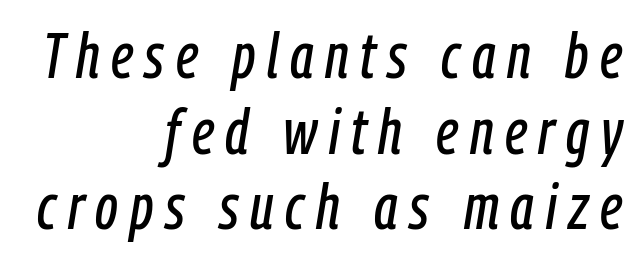
Q: Is the text italic (slanted)? A: Yes, it leans right by about 9 degrees.
Q: Is the text underlined? A: No.
Q: How is the paragraph aligned? A: Right-aligned.
Q: Width (condensed, normal, or wide)? A: Condensed.
Q: Stroke contrast? A: Low.
Q: x-height? A: Medium.
Q: Monospaced? A: No.
